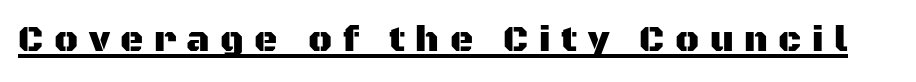
Beneath each row of characters lies a ruled line. A sans-serif font was chosen for this passage. Upright lettering throughout. The letters advance in unequal steps, a hallmark of proportional type. Students, note that the glyphs here are deliberately spaced far apart.
